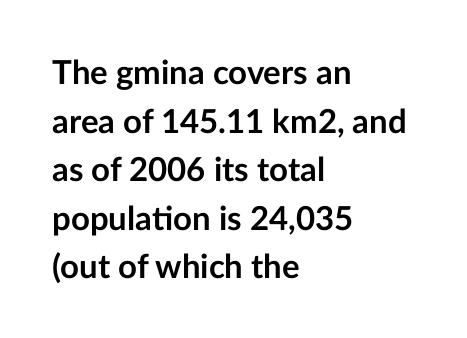
{"serif": "no", "italic": "no", "bold": "yes", "weight": "semibold", "width": "normal", "stroke_contrast": "low", "x_height": "medium", "monospaced": "no", "underline": "no", "align": "left", "line_spacing": "normal", "line_spacing_ratio": 1.47, "letter_spacing": "normal", "letter_spacing_em": 0.0, "glyph_px": 33}
